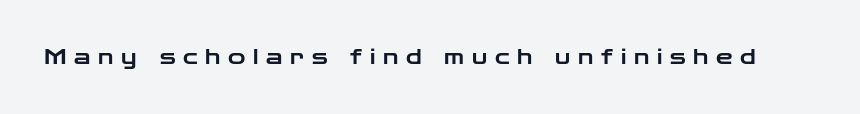
Q: Is the text italic (slanted)? A: No, it is upright.
Q: Is the text underlined? A: No.
Q: Is the spacing between letters normal or unusually wide? A: Unusually wide.
